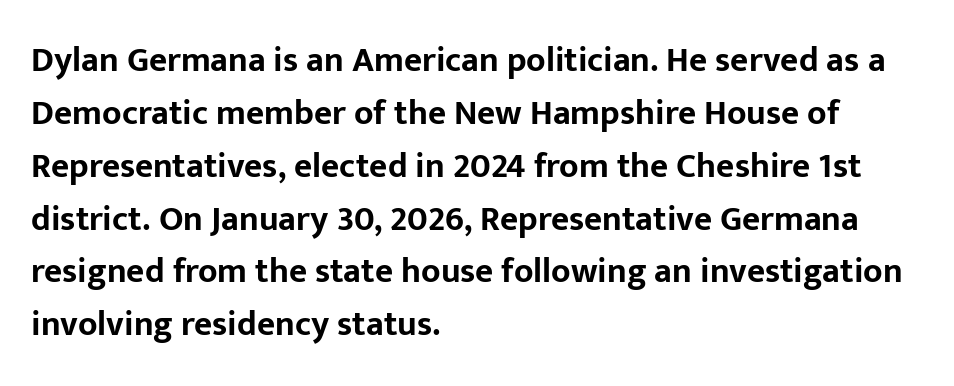
Q: Is the text bold? A: Yes.
Q: Is the text italic (slanted)? A: No, it is upright.
Q: Is the typeface a serif or a sans-serif typeface? A: Sans-serif.
Q: Is the text underlined? A: No.
Q: How is the paragraph aligned? A: Left-aligned.
Q: Is the spacing between letters normal or unusually wide? A: Normal.
Q: Is the spacing between lines tight, normal or loose? A: Normal.
Q: Width (condensed, normal, or wide)? A: Normal.
Q: Stroke contrast? A: Low.
Q: x-height? A: Medium.
Q: Monospaced? A: No.
